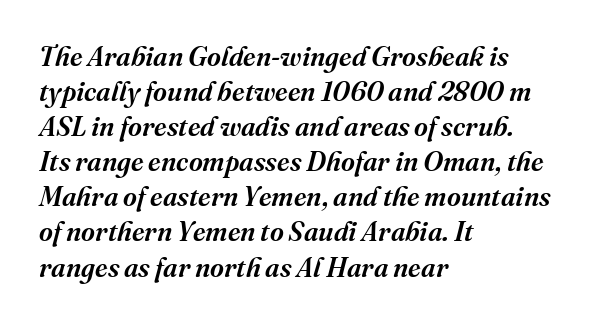
A student would call this left alignment; a typographer would say flush left, rag right. Leading matches the norm, producing a regular column. Slightly chunky letters — semibold, I'd say, not full bold. Quick note: underline off.
